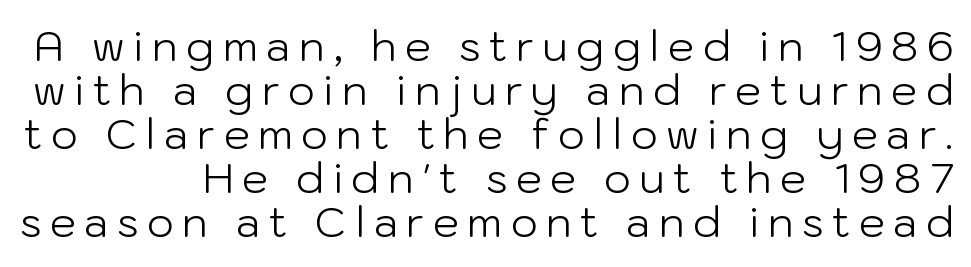
Q: Is the text bold? A: No.
Q: Is the text italic (slanted)? A: No, it is upright.
Q: Is the typeface a serif or a sans-serif typeface? A: Sans-serif.
Q: Is the text underlined? A: No.
Q: Is the spacing between letters normal or unusually wide? A: Unusually wide.
Q: Is the spacing between lines tight, normal or loose? A: Tight.
Q: Width (condensed, normal, or wide)? A: Normal.
Q: Stroke contrast? A: Low.
Q: x-height? A: Medium.
Q: Monospaced? A: No.
